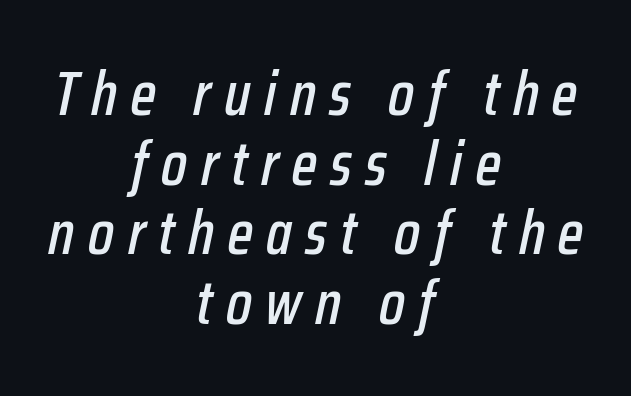
The image shows 61 px condensed type, italic (leaning right); set centered, tight line spacing (1.14x), unusually wide letter spacing (+0.22 em), not underlined; low stroke contrast and a medium x-height.
